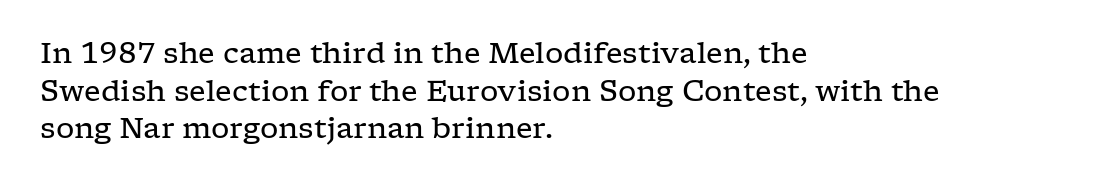
Q: Is the text bold? A: No.
Q: Is the text italic (slanted)? A: No, it is upright.
Q: Is the typeface a serif or a sans-serif typeface? A: Serif.
Q: Is the text underlined? A: No.
Q: How is the paragraph aligned? A: Left-aligned.
Q: Is the spacing between letters normal or unusually wide? A: Normal.
Q: Is the spacing between lines tight, normal or loose? A: Normal.
Q: Width (condensed, normal, or wide)? A: Wide.
Q: Stroke contrast? A: Low.
Q: x-height? A: Medium.
Q: Monospaced? A: No.
